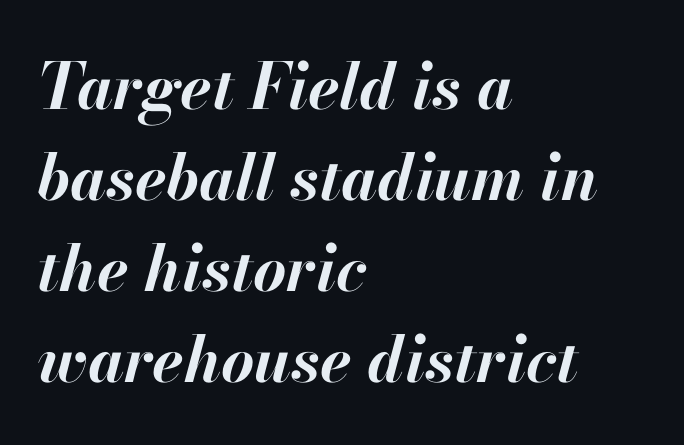
{"italic": "yes", "lean": "right", "slant_degrees": 13, "bold": "yes", "weight": "bold", "width": "normal", "stroke_contrast": "high", "x_height": "small", "monospaced": "no", "underline": "no", "align": "left", "line_spacing": "normal", "line_spacing_ratio": 1.42, "letter_spacing": "normal", "letter_spacing_em": 0.0, "glyph_px": 64}
